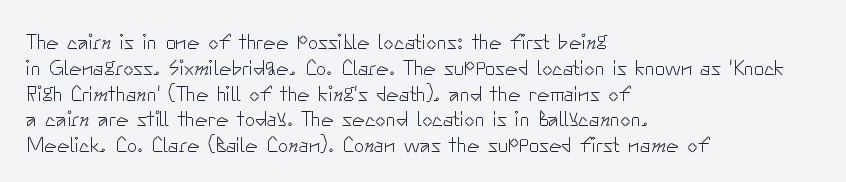
Q: Is the text bold? A: No.
Q: Is the text italic (slanted)? A: No, it is upright.
Q: Is the text underlined? A: No.
Q: How is the paragraph aligned? A: Left-aligned.
Q: Is the spacing between letters normal or unusually wide? A: Normal.
